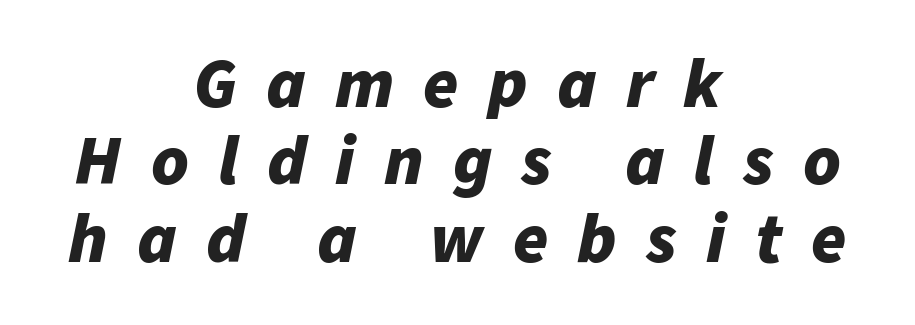
The image shows 71 px bold type, italic (leaning right); set centered, tight line spacing (1.09x), unusually wide letter spacing (+0.41 em), not underlined; low stroke contrast and a medium x-height.
